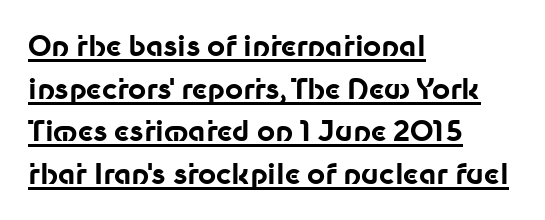
Q: Is the text bold? A: Yes.
Q: Is the text italic (slanted)? A: No, it is upright.
Q: Is the typeface a serif or a sans-serif typeface? A: Sans-serif.
Q: Is the text underlined? A: Yes.
Q: How is the paragraph aligned? A: Left-aligned.
Q: Is the spacing between letters normal or unusually wide? A: Normal.
Q: Is the spacing between lines tight, normal or loose? A: Normal.
Q: Width (condensed, normal, or wide)? A: Normal.
Q: Stroke contrast? A: Low.
Q: x-height? A: Medium.
Q: Monospaced? A: No.
